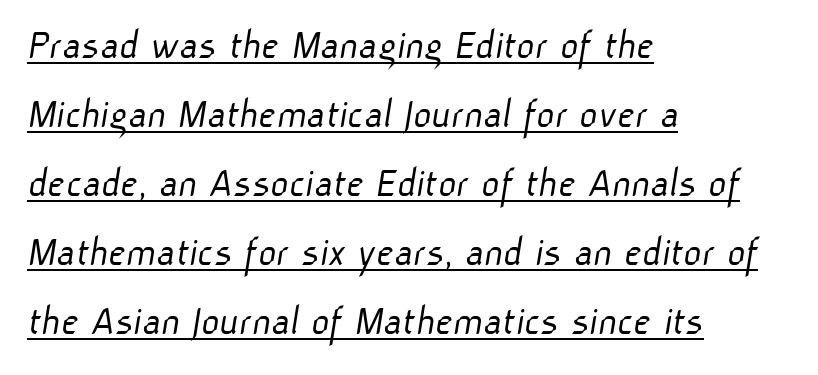
Underlined type. Standard letterfit; no display-style spreading of the glyphs. Summary of weight: not heavy and not bold. Each line starts at the same left margin while the right side varies. Is there much room between lines? A standard amount, neither cramped nor airy.
